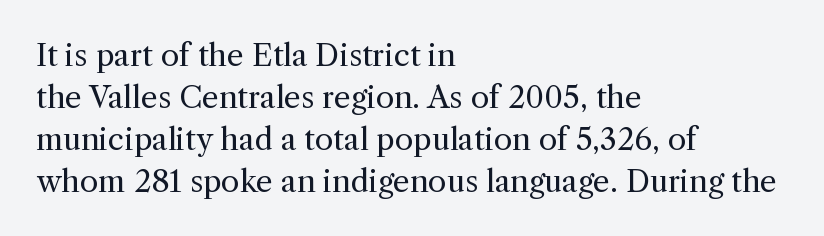
{"serif": "yes", "italic": "no", "bold": "no", "weight": "regular", "width": "normal", "x_height": "medium", "monospaced": "no", "underline": "no", "align": "left", "line_spacing": "normal", "line_spacing_ratio": 1.4, "letter_spacing": "normal", "letter_spacing_em": 0.0, "glyph_px": 30}
